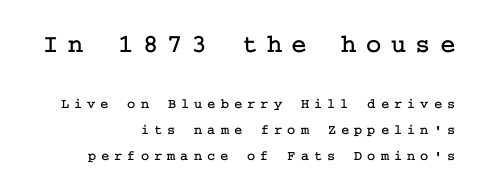
Q: Is the text italic (slanted)? A: No, it is upright.
Q: Is the text underlined? A: No.
Q: How is the paragraph aligned? A: Right-aligned.
Q: Is the spacing between letters normal or unusually wide? A: Unusually wide.
Q: Which block of text is set in a larger size, the first (top) or the second (bottom)? A: The first (top) one.
